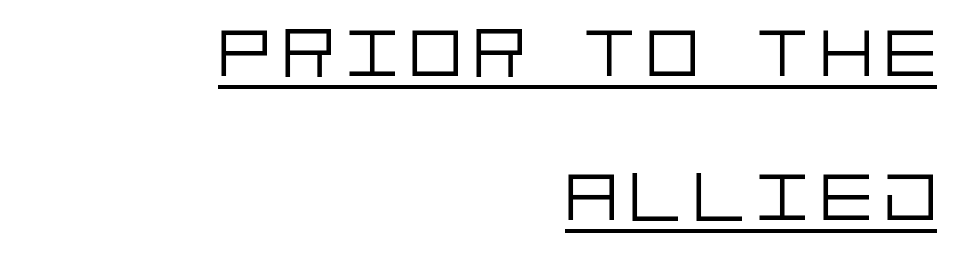
The image shows 70 px light sans-serif type, upright; set right-aligned, loose line spacing (2.06x), underlined; low stroke contrast and a large x-height.
